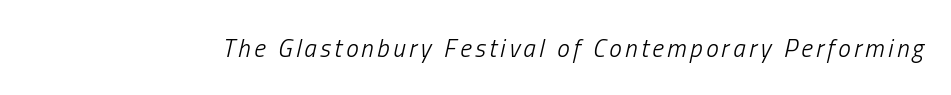
The passage shown leans; its letterforms are oblique. The weight tops out at a normal text grade. The glyphs are unaccompanied by any horizontal stroke below them.
